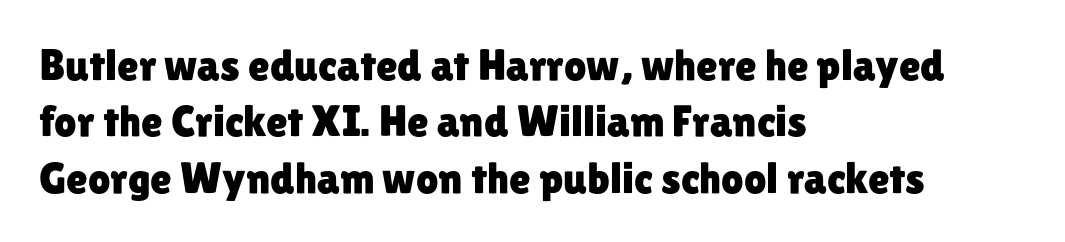
Q: Is the text italic (slanted)? A: No, it is upright.
Q: Is the typeface a serif or a sans-serif typeface? A: Sans-serif.
Q: Is the text underlined? A: No.
Q: How is the paragraph aligned? A: Left-aligned.
Q: Is the spacing between letters normal or unusually wide? A: Normal.
Q: Is the spacing between lines tight, normal or loose? A: Normal.
Q: Width (condensed, normal, or wide)? A: Normal.
Q: Stroke contrast? A: Low.
Q: x-height? A: Medium.
Q: Monospaced? A: No.
